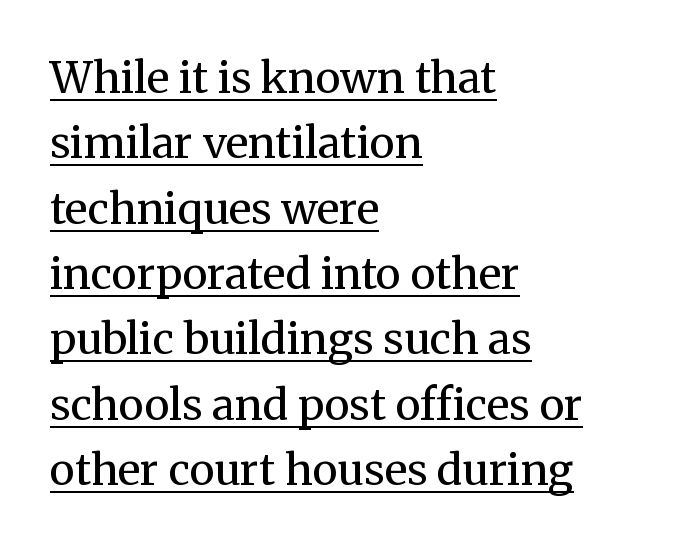
Notice how a bar underscores the lettering throughout. All the whitespace from short lines collects on the right. Stroke mass is kept to a normal reading level or below. Caption: standard tracking, unaltered.
